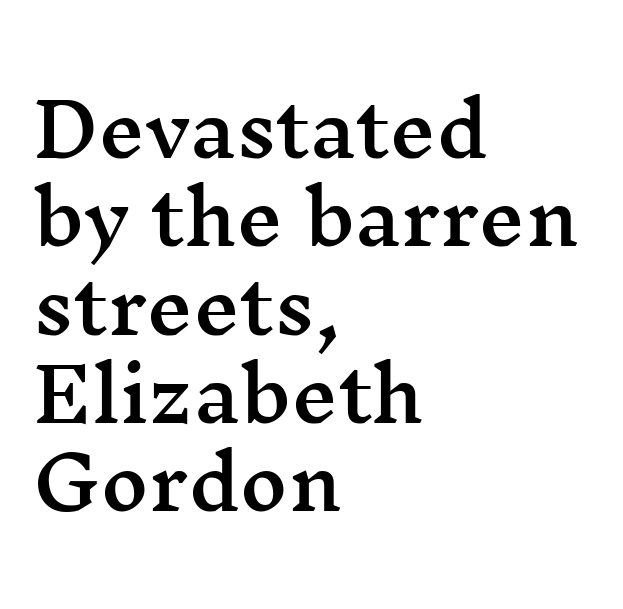
The image shows 73 px wide serif type, upright; set left-aligned, line spacing 1.21x, normal letter spacing, not underlined; medium stroke contrast and a medium x-height.
